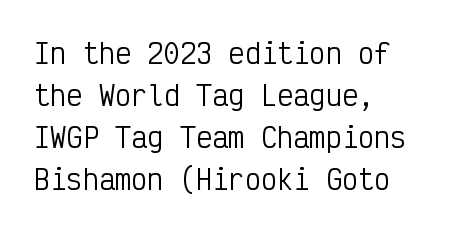
Q: Is the text bold? A: No.
Q: Is the text italic (slanted)? A: No, it is upright.
Q: Is the text underlined? A: No.
Q: How is the paragraph aligned? A: Left-aligned.
Q: Is the spacing between letters normal or unusually wide? A: Normal.
Q: Is the spacing between lines tight, normal or loose? A: Normal.
